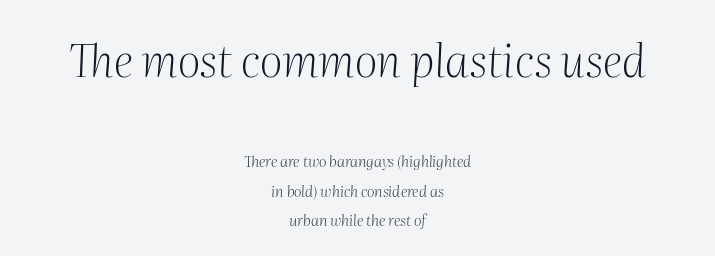
{"serif": "yes", "italic": "yes", "lean": "right", "slant_degrees": 2, "bold": "no", "weight": "light", "width": "normal", "stroke_contrast": "medium", "x_height": "medium", "monospaced": "no", "underline": "no", "align": "center", "line_spacing": "loose", "line_spacing_ratio": 1.98, "letter_spacing": "normal", "letter_spacing_em": 0.0, "larger_block": "first", "size_ratio": 3.0, "glyph_px": 45}
